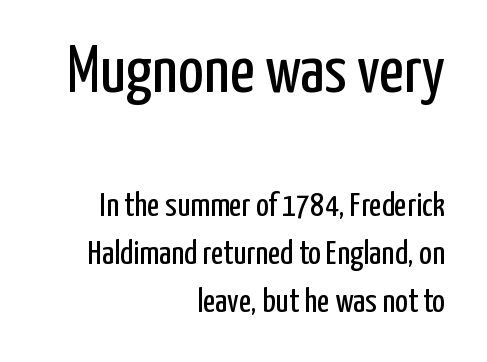
Q: Is the text bold? A: No.
Q: Is the text italic (slanted)? A: No, it is upright.
Q: Is the typeface a serif or a sans-serif typeface? A: Sans-serif.
Q: Is the text underlined? A: No.
Q: How is the paragraph aligned? A: Right-aligned.
Q: Is the spacing between letters normal or unusually wide? A: Normal.
Q: Is the spacing between lines tight, normal or loose? A: Normal.
Q: Which block of text is set in a larger size, the first (top) or the second (bottom)? A: The first (top) one.
Q: Width (condensed, normal, or wide)? A: Condensed.
Q: Stroke contrast? A: Low.
Q: x-height? A: Medium.
Q: Monospaced? A: No.
